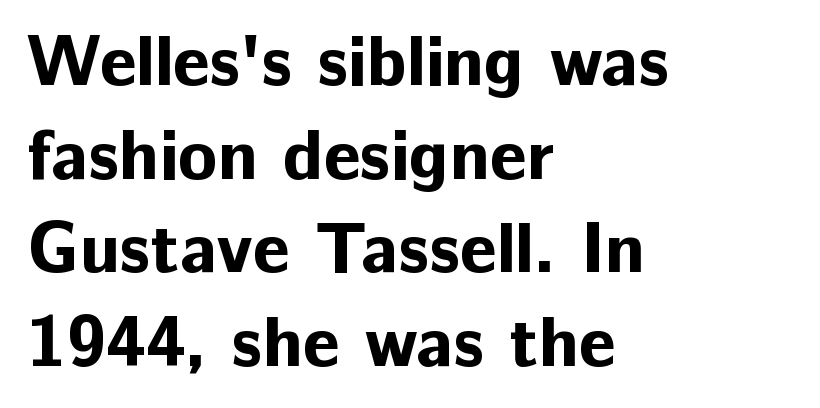
The image shows 72 px bold sans-serif type, upright; set left-aligned, normal line spacing (1.3x), normal letter spacing, not underlined; low stroke contrast and a medium x-height.
